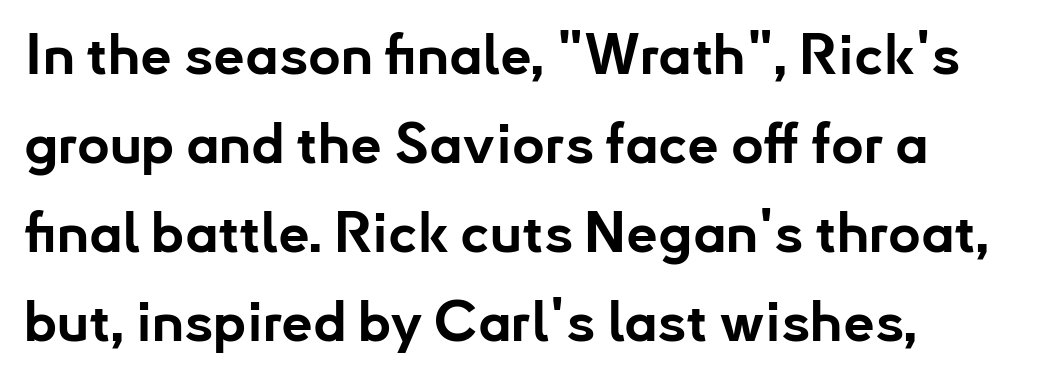
{"serif": "no", "italic": "no", "bold": "yes", "weight": "bold", "width": "normal", "stroke_contrast": "low", "x_height": "small", "monospaced": "no", "underline": "no", "align": "left", "line_spacing": "normal", "line_spacing_ratio": 1.59, "letter_spacing": "normal", "letter_spacing_em": 0.0, "glyph_px": 56}
